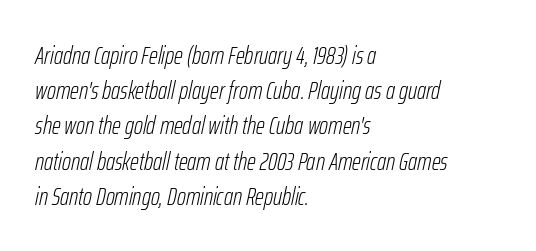
The image shows 25 px text type, italic (leaning right); set left-aligned, normal line spacing (1.41x), normal letter spacing, not underlined.
